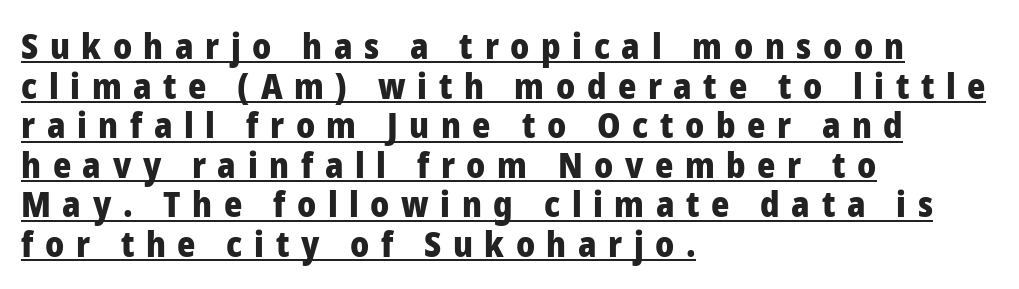
The image shows 35 px heavy sans-serif type, upright; set left-aligned, tight line spacing (1.13x), unusually wide letter spacing (+0.33 em), underlined; low stroke contrast and a medium x-height.
